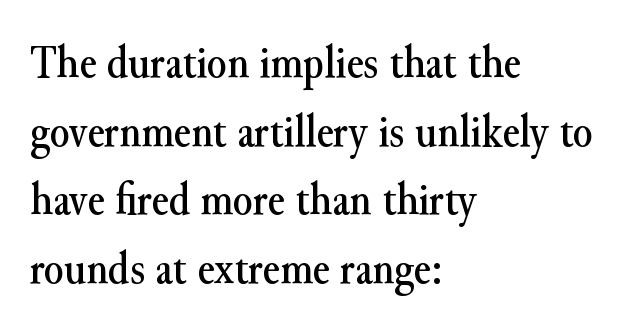
The image shows 46 px serif type, upright; set left-aligned, normal line spacing (1.49x), normal letter spacing, not underlined; medium stroke contrast and a small x-height.
